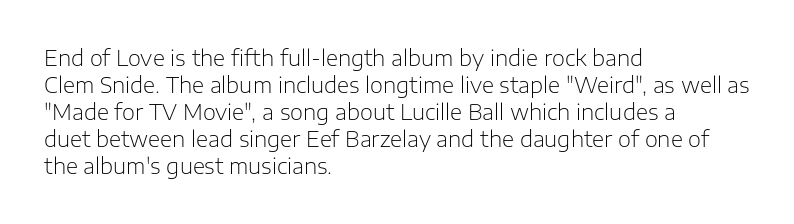
The image shows 21 px text type, upright; set left-aligned, normal line spacing (1.29x), normal letter spacing, not underlined.
